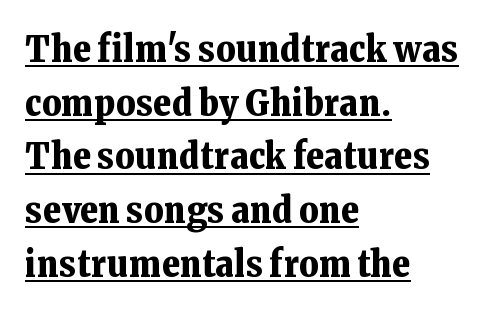
The image shows 37 px bold serif type, upright; set left-aligned, normal line spacing (1.45x), normal letter spacing, underlined; low stroke contrast and a medium x-height.
